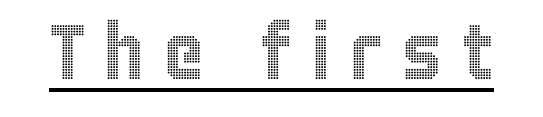
Style check: upright. Character widths vary here, with narrow letters taking less room than wide ones. Every word sits above its own underline. Caption: expanded tracking, letters set apart.
